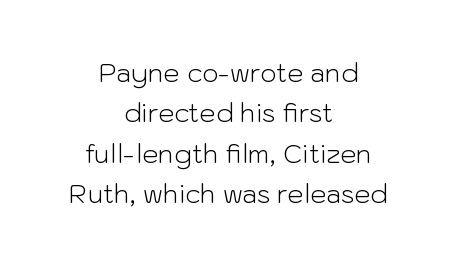
The letters stand straight up with perfectly vertical stems. Nothing heavy about these letters — not bold at all. Standard letterfit; no display-style spreading of the glyphs. A typesetter would call this leading conventional body-copy spacing. Each line is balanced around a shared central axis. The strip under each line holds only bare page.
